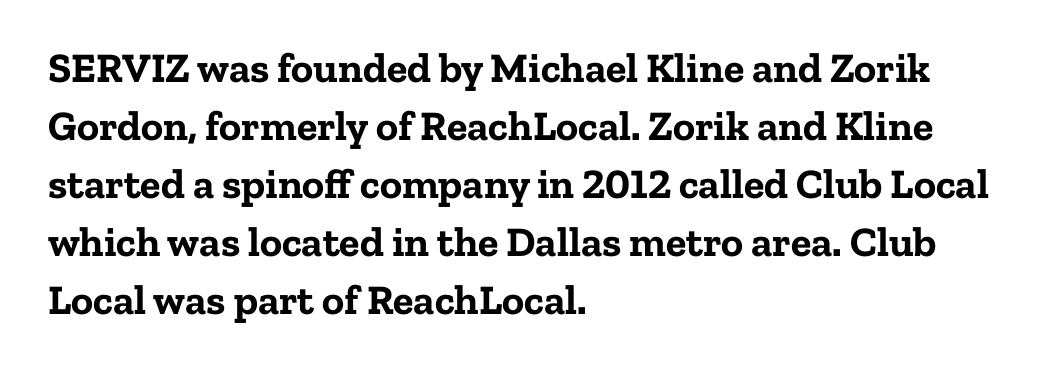
The sample has been set heavy, in full bold. Words appear dense and cohesive because spacing is normal. You could not count columns in this text — the font is proportionally spaced. Regarding leading, the lines here are spaced in the standard way. A roman cut, with each character standing at attention.
